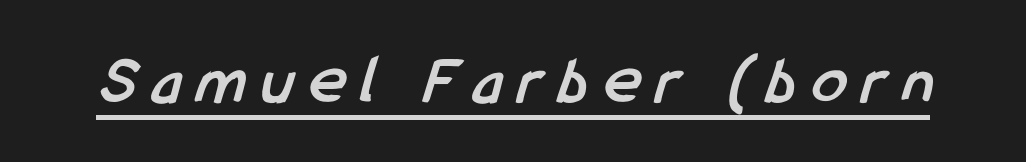
{"serif": "no", "bold": "yes", "weight": "semibold", "width": "condensed", "stroke_contrast": "low", "x_height": "medium", "monospaced": "no", "underline": "yes", "letter_spacing": "wide", "letter_spacing_em": 0.24, "glyph_px": 69}
